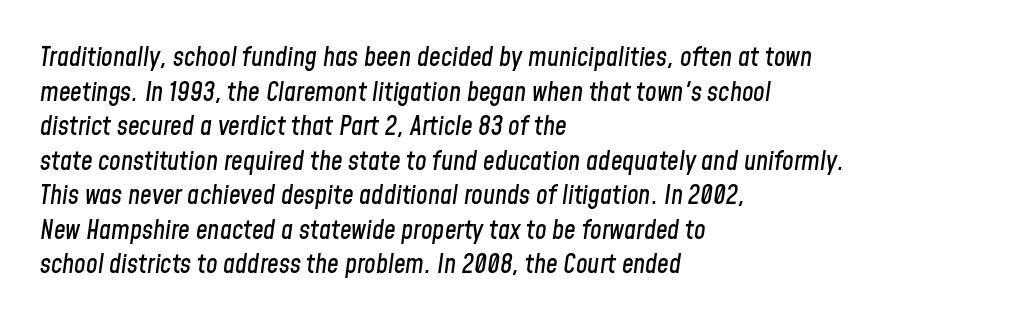
{"italic": "yes", "lean": "right", "slant_degrees": 8, "underline": "no", "align": "left", "line_spacing": "normal", "line_spacing_ratio": 1.33, "letter_spacing": "normal", "letter_spacing_em": 0.0, "glyph_px": 26}
